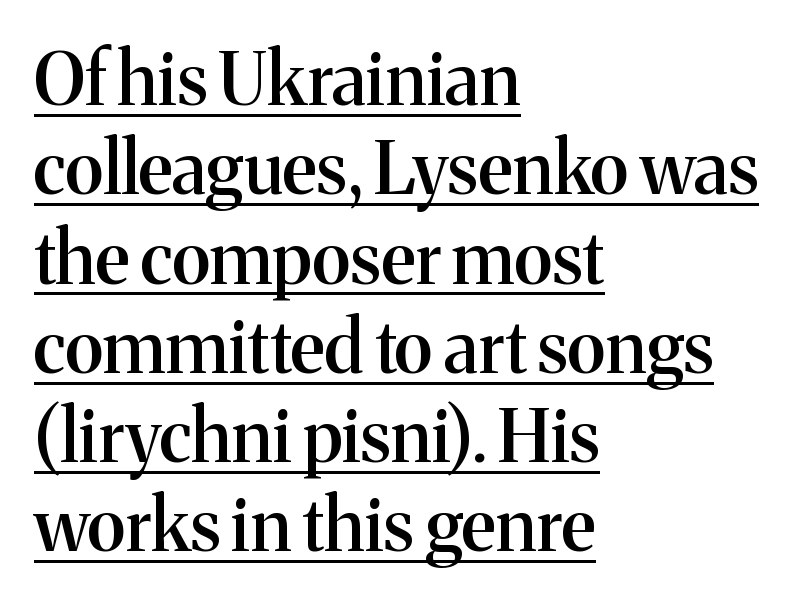
Typeset ragged right — the left edge is the straight one. Unlike a clean sans, this face finishes its strokes with serifs. Look at the tracking — it's just the regular setting, nothing added. Every word sits above its own underline. The sample has been set in demibold, a notch under bold. Posture: upright roman.
